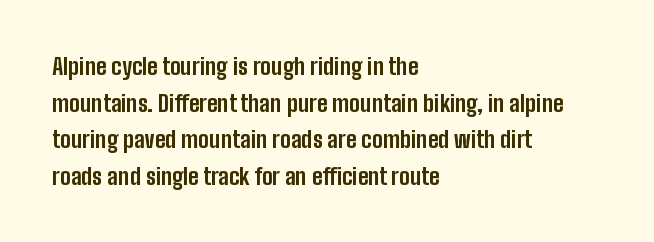
Visually the block forms a straight wall on the left and a jagged coastline on the right. The letters are bold, with thick, heavy strokes. The gap between lines stays unmarked. This sample keeps an unexceptional amount of space between lines. The horizontal fit of the characters is conventional and even. Vertical strokes here are truly vertical.
